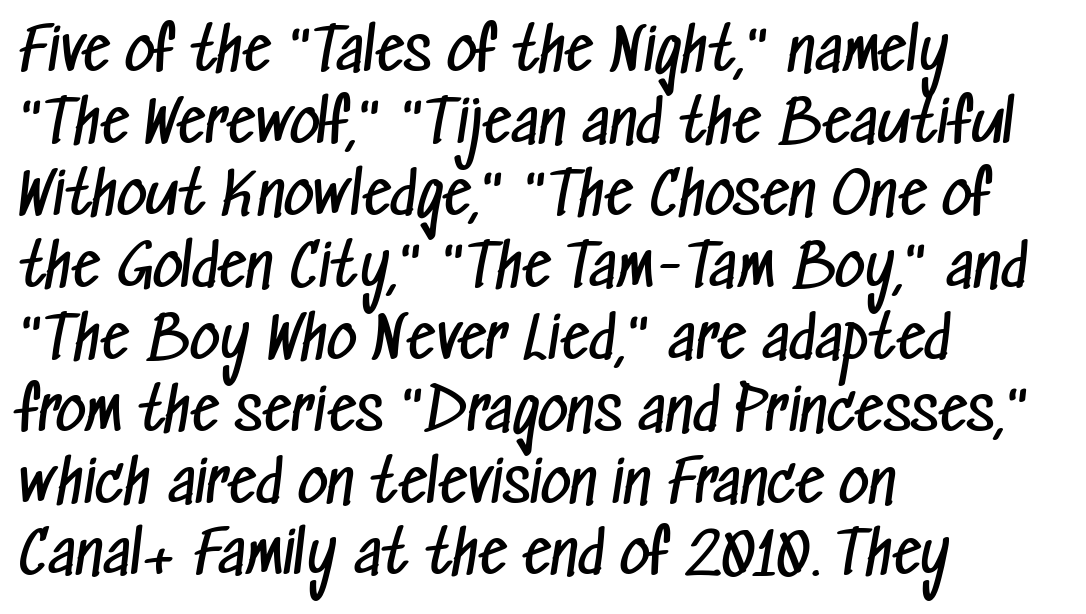
A student would call this left alignment; a typographer would say flush left, rag right. Default kerning and tracking; the words read as compact shapes. The rendering uses natural spacing where letterforms have individual widths. The space beneath each line is pristine and unruled.
